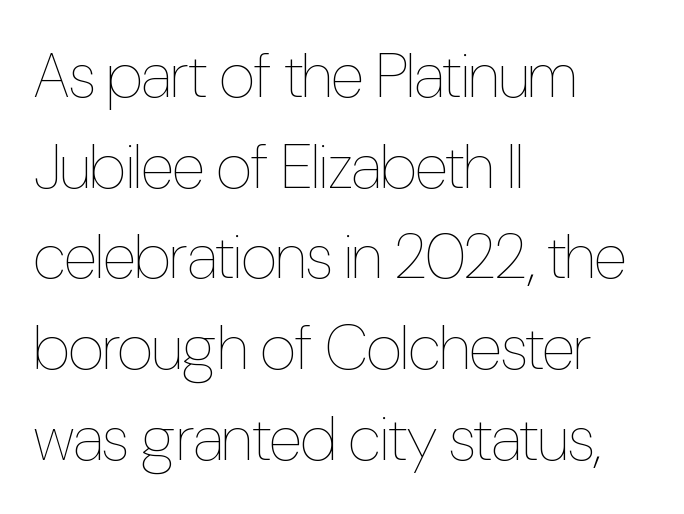
The image shows 63 px thin, condensed type, upright; set left-aligned, normal line spacing (1.44x), normal letter spacing, not underlined; low stroke contrast and a medium x-height.
